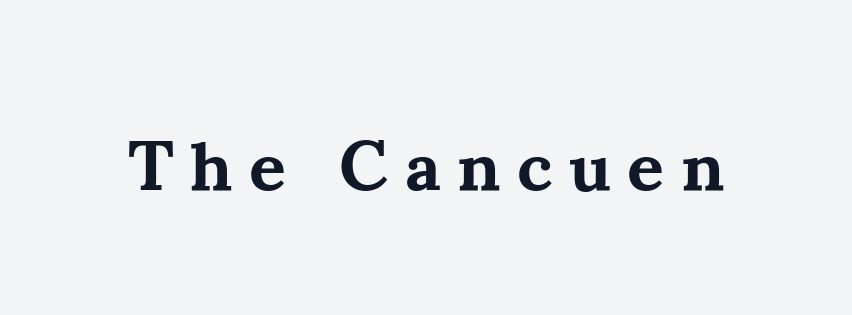
{"serif": "yes", "italic": "no", "bold": "yes", "weight": "bold", "width": "normal", "stroke_contrast": "medium", "x_height": "small", "monospaced": "no", "underline": "no", "letter_spacing": "wide", "letter_spacing_em": 0.23, "glyph_px": 71}
